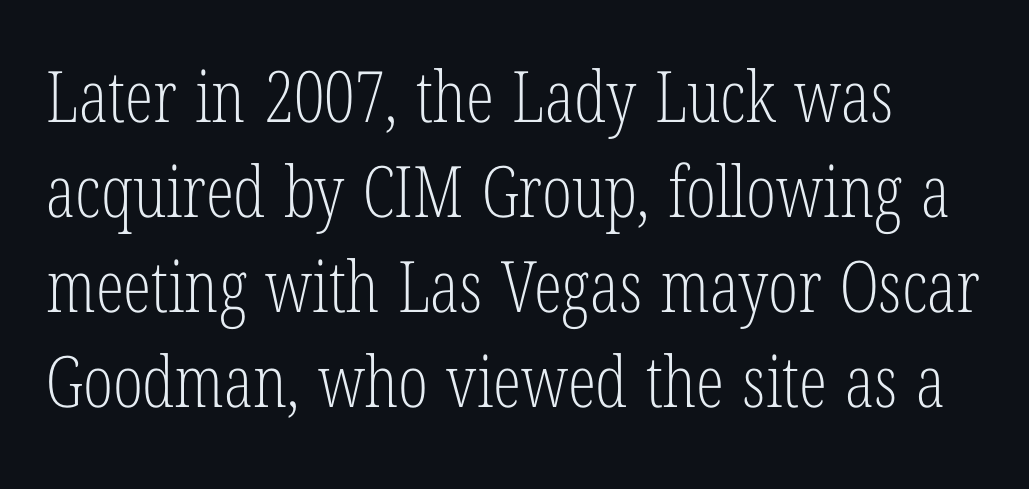
The image shows 71 px light, condensed serif type, upright; set normal line spacing (1.34x), normal letter spacing, not underlined; low stroke contrast and a medium x-height.
